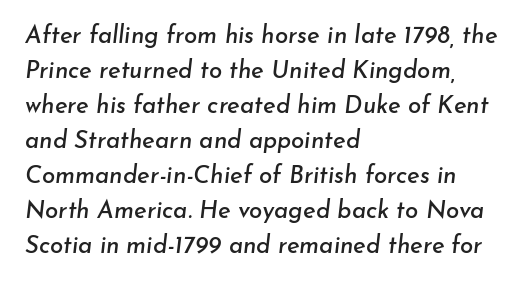
{"italic": "yes", "lean": "right", "slant_degrees": 7, "underline": "no", "align": "left", "line_spacing": "normal", "line_spacing_ratio": 1.46, "letter_spacing": "normal", "letter_spacing_em": 0.0, "glyph_px": 24}
